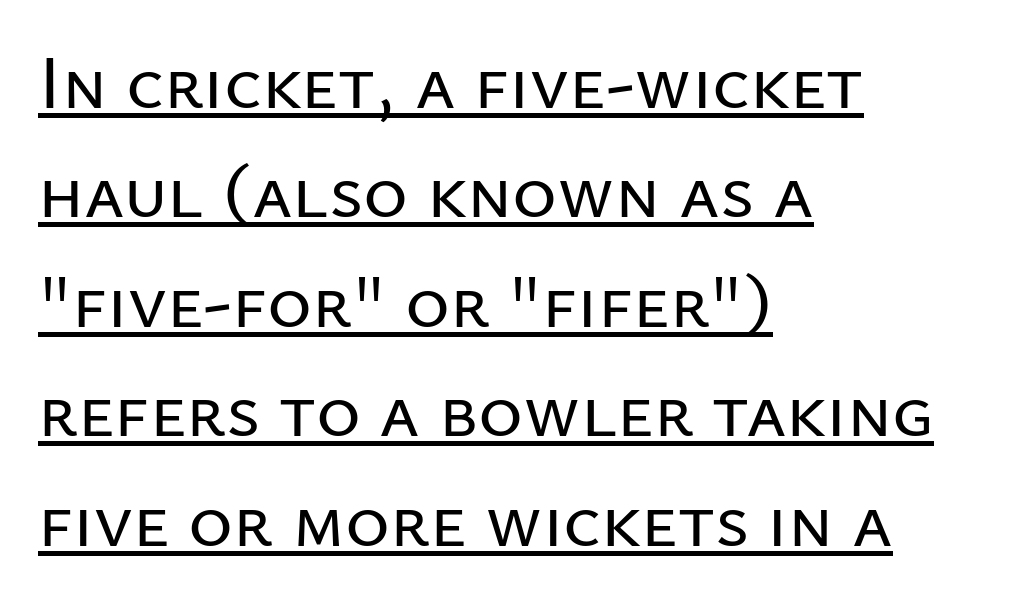
Q: Is the text italic (slanted)? A: No, it is upright.
Q: Is the typeface a serif or a sans-serif typeface? A: Sans-serif.
Q: Is the text underlined? A: Yes.
Q: How is the paragraph aligned? A: Left-aligned.
Q: Is the spacing between letters normal or unusually wide? A: Normal.
Q: Is the spacing between lines tight, normal or loose? A: Normal.
Q: Width (condensed, normal, or wide)? A: Normal.
Q: Stroke contrast? A: Low.
Q: x-height? A: Medium.
Q: Monospaced? A: No.
